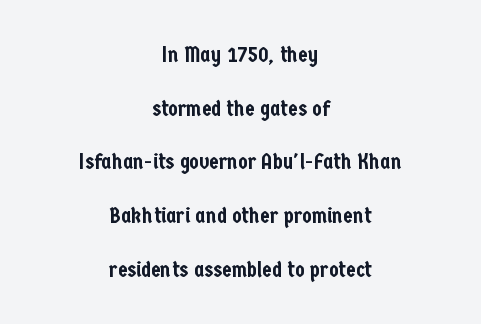
Q: Is the text italic (slanted)? A: No, it is upright.
Q: Is the text underlined? A: No.
Q: How is the paragraph aligned? A: Centered.
Q: Is the spacing between letters normal or unusually wide? A: Normal.
Q: Is the spacing between lines tight, normal or loose? A: Loose.
